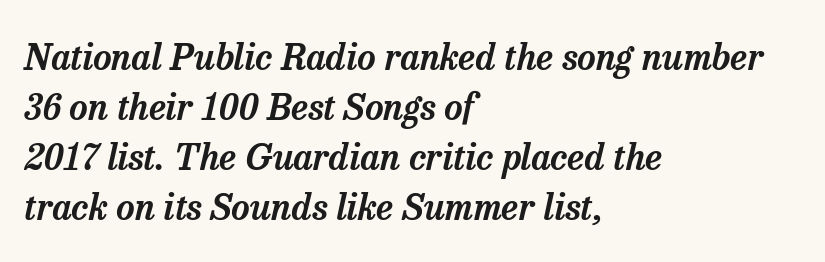
The image shows 36 px serif type, italic (leaning right); set left-aligned, normal line spacing (1.39x), normal letter spacing, not underlined; low stroke contrast and a medium x-height.
